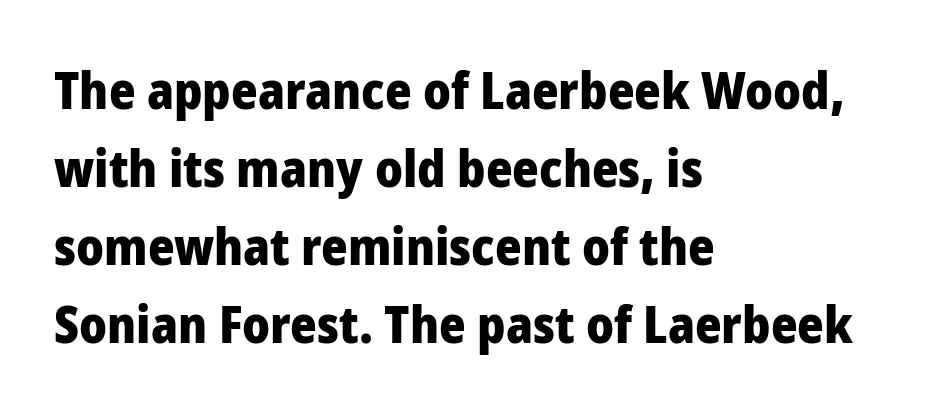
{"serif": "no", "italic": "no", "bold": "yes", "weight": "heavy", "width": "normal", "stroke_contrast": "low", "x_height": "medium", "monospaced": "no", "underline": "no", "align": "left", "line_spacing": "normal", "line_spacing_ratio": 1.53, "letter_spacing": "normal", "letter_spacing_em": 0.0, "glyph_px": 51}
